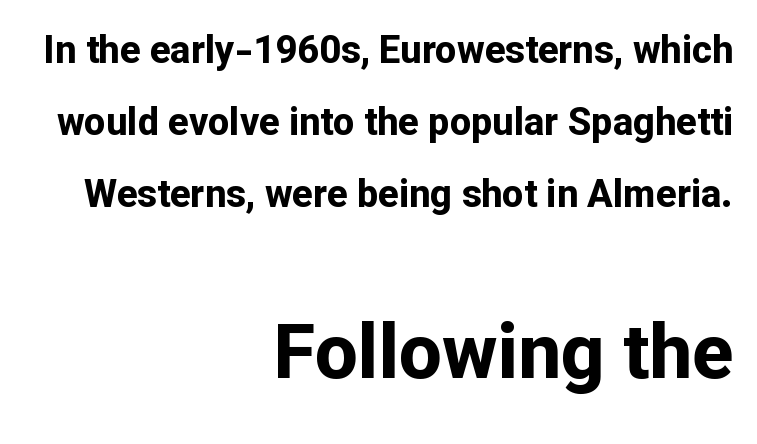
The image shows 76 px bold sans-serif type, upright; set right-aligned, line spacing 1.89x, normal letter spacing, not underlined; the second (bottom) block is 2.0x larger; low stroke contrast and a medium x-height.
